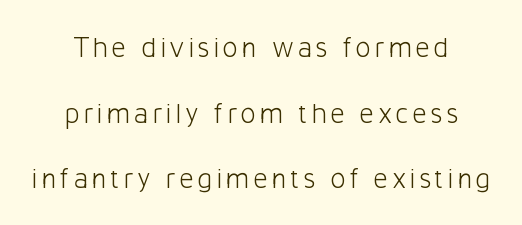
Q: Is the text bold? A: No.
Q: Is the text italic (slanted)? A: No, it is upright.
Q: Is the typeface a serif or a sans-serif typeface? A: Sans-serif.
Q: Is the text underlined? A: No.
Q: How is the paragraph aligned? A: Centered.
Q: Is the spacing between lines tight, normal or loose? A: Loose.
Q: Width (condensed, normal, or wide)? A: Normal.
Q: Stroke contrast? A: Low.
Q: x-height? A: Medium.
Q: Monospaced? A: No.
